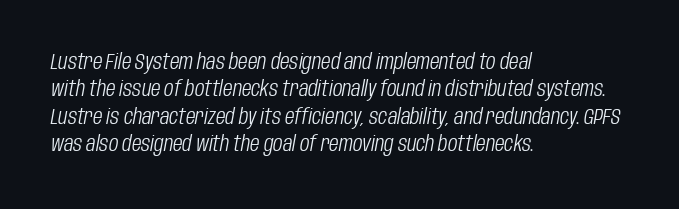
The image shows 22 px text type, italic (leaning right); set left-aligned, normal line spacing (1.25x), normal letter spacing, not underlined.
